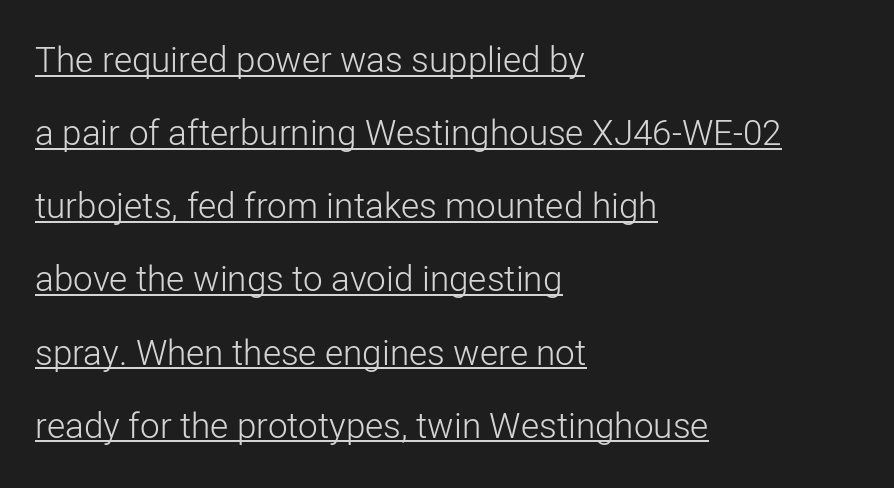
Q: Is the text bold? A: No.
Q: Is the text italic (slanted)? A: No, it is upright.
Q: Is the typeface a serif or a sans-serif typeface? A: Sans-serif.
Q: Is the text underlined? A: Yes.
Q: How is the paragraph aligned? A: Left-aligned.
Q: Is the spacing between letters normal or unusually wide? A: Normal.
Q: Is the spacing between lines tight, normal or loose? A: Loose.
Q: Width (condensed, normal, or wide)? A: Normal.
Q: Stroke contrast? A: Low.
Q: x-height? A: Medium.
Q: Monospaced? A: No.
